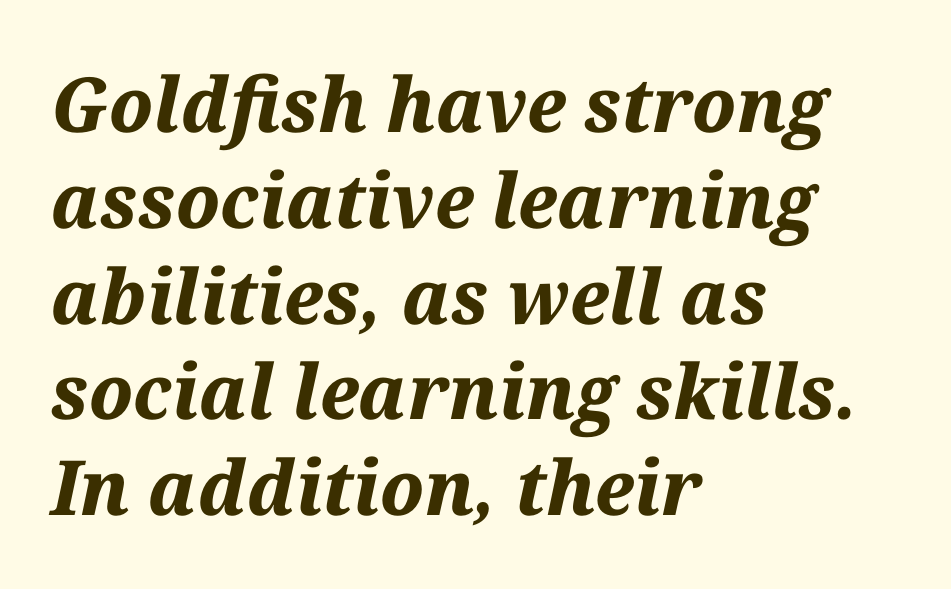
{"italic": "yes", "lean": "right", "slant_degrees": 12, "bold": "yes", "weight": "bold", "width": "normal", "stroke_contrast": "medium", "x_height": "medium", "monospaced": "no", "underline": "no", "align": "left", "line_spacing": "normal", "line_spacing_ratio": 1.26, "letter_spacing": "normal", "letter_spacing_em": 0.0, "glyph_px": 76}
